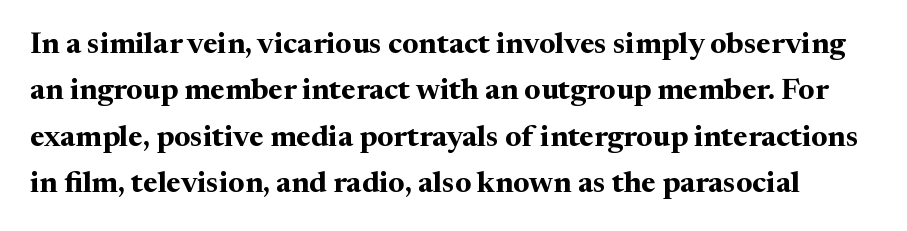
A bare baseline throughout the passage. The axis of the letterforms is exactly vertical. The face used here is rendered with its standard letterfit. Observe the serifs anchoring each vertical stroke in this sample.
